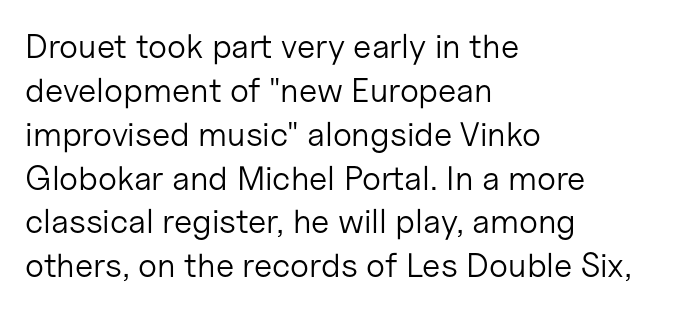
Q: Is the text bold? A: No.
Q: Is the text italic (slanted)? A: No, it is upright.
Q: Is the typeface a serif or a sans-serif typeface? A: Sans-serif.
Q: Is the text underlined? A: No.
Q: How is the paragraph aligned? A: Left-aligned.
Q: Is the spacing between letters normal or unusually wide? A: Normal.
Q: Is the spacing between lines tight, normal or loose? A: Normal.
Q: Width (condensed, normal, or wide)? A: Normal.
Q: Stroke contrast? A: Low.
Q: x-height? A: Medium.
Q: Monospaced? A: No.
